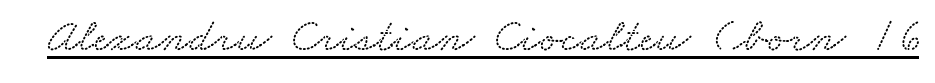
The face used here is proportionally spaced, like ordinary book or web type. The string is rendered with underlining switched on. No extra tracking has been applied to these lines. Little horizontal feet cap the strokes, marking this as serif type.
